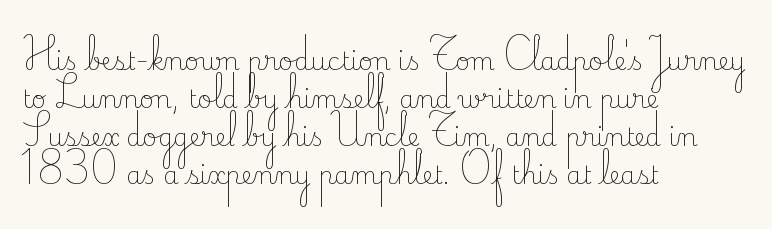
The font's upright variant was chosen for this text. The specimen omits any rule beneath the text block's lines. All the whitespace from short lines collects on the right. Tracking here is standard; glyphs follow each other at the usual distance.
